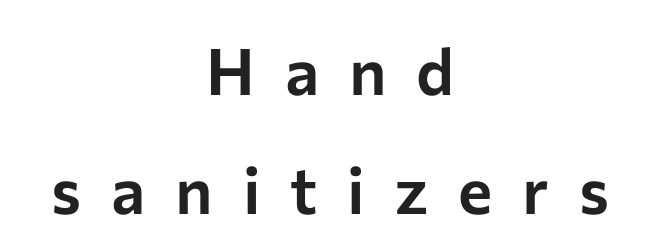
The image shows 65 px sans-serif type, upright; set centered, line spacing 1.83x, unusually wide letter spacing (+0.46 em), not underlined; low stroke contrast and a medium x-height.
